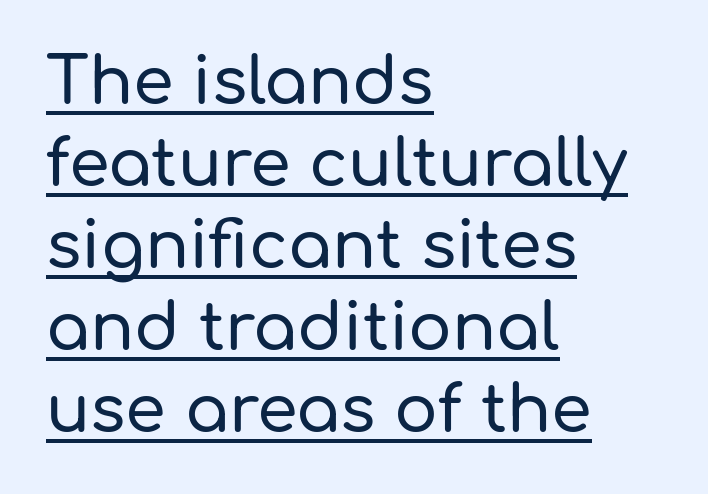
Q: Is the text italic (slanted)? A: No, it is upright.
Q: Is the typeface a serif or a sans-serif typeface? A: Sans-serif.
Q: Is the text underlined? A: Yes.
Q: How is the paragraph aligned? A: Left-aligned.
Q: Is the spacing between letters normal or unusually wide? A: Normal.
Q: Is the spacing between lines tight, normal or loose? A: Normal.
Q: Width (condensed, normal, or wide)? A: Normal.
Q: Stroke contrast? A: Low.
Q: x-height? A: Medium.
Q: Monospaced? A: No.
